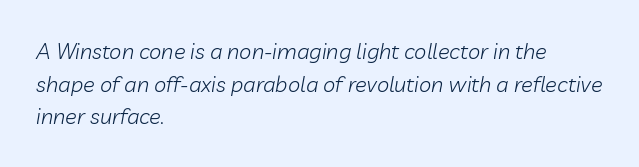
{"italic": "yes", "lean": "right", "slant_degrees": 10, "bold": "no", "underline": "no", "align": "left", "line_spacing": "normal", "line_spacing_ratio": 1.48, "letter_spacing": "normal", "letter_spacing_em": 0.0, "glyph_px": 22}
